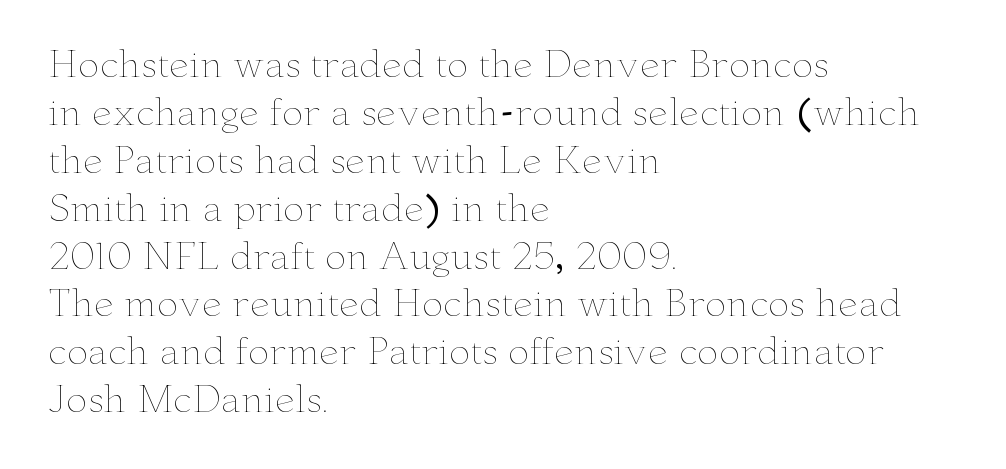
Q: Is the text bold? A: No.
Q: Is the text italic (slanted)? A: No, it is upright.
Q: Is the text underlined? A: No.
Q: How is the paragraph aligned? A: Left-aligned.
Q: Is the spacing between letters normal or unusually wide? A: Normal.
Q: Is the spacing between lines tight, normal or loose? A: Normal.
Q: Width (condensed, normal, or wide)? A: Wide.
Q: Stroke contrast? A: Low.
Q: x-height? A: Small.
Q: Monospaced? A: No.
